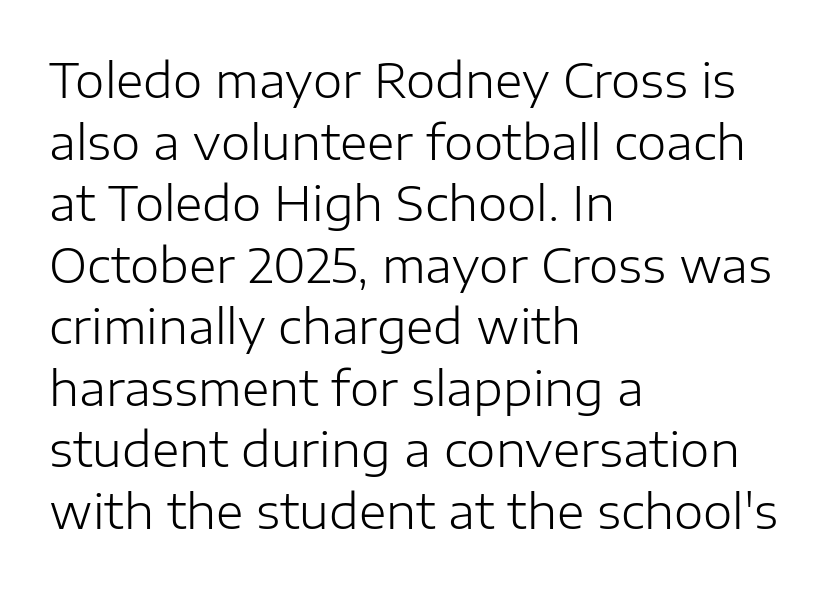
The image shows 47 px light sans-serif type, upright; set left-aligned, normal line spacing (1.31x), normal letter spacing, not underlined; low stroke contrast and a medium x-height.
